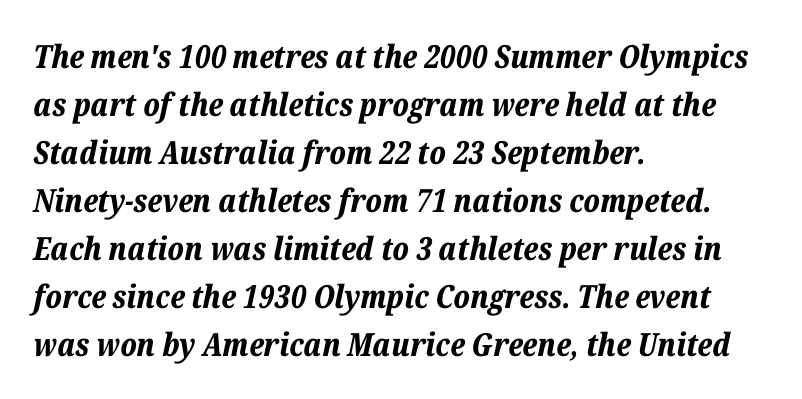
The rendering uses natural spacing where letterforms have individual widths. Summary of weight: heavy, a full bold. It's the slanting kind of type. The horizontal fit of the characters is conventional and even. The string is rendered with underlining switched off. Horizontal alignment here is leftward, the default for most running prose.
